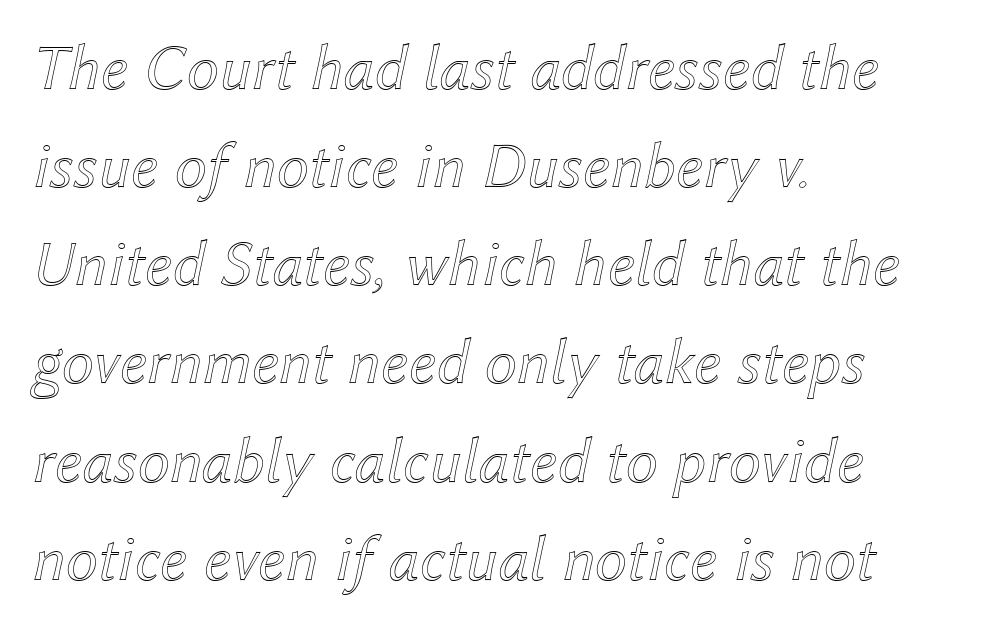
Q: Is the text italic (slanted)? A: Yes, it leans right by about 12 degrees.
Q: Is the text underlined? A: No.
Q: How is the paragraph aligned? A: Left-aligned.
Q: Is the spacing between letters normal or unusually wide? A: Normal.
Q: Is the spacing between lines tight, normal or loose? A: Normal.
Q: Width (condensed, normal, or wide)? A: Normal.
Q: x-height? A: Medium.
Q: Monospaced? A: No.
